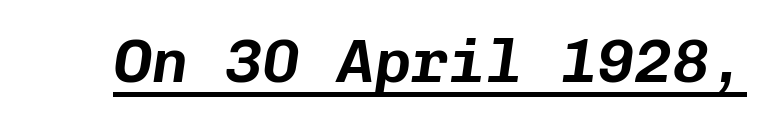
Q: Is the text italic (slanted)? A: Yes, it leans right by about 8 degrees.
Q: Is the text underlined? A: Yes.
Q: Is the spacing between letters normal or unusually wide? A: Normal.
Q: Width (condensed, normal, or wide)? A: Normal.
Q: Stroke contrast? A: Low.
Q: x-height? A: Medium.
Q: Monospaced? A: Yes.
